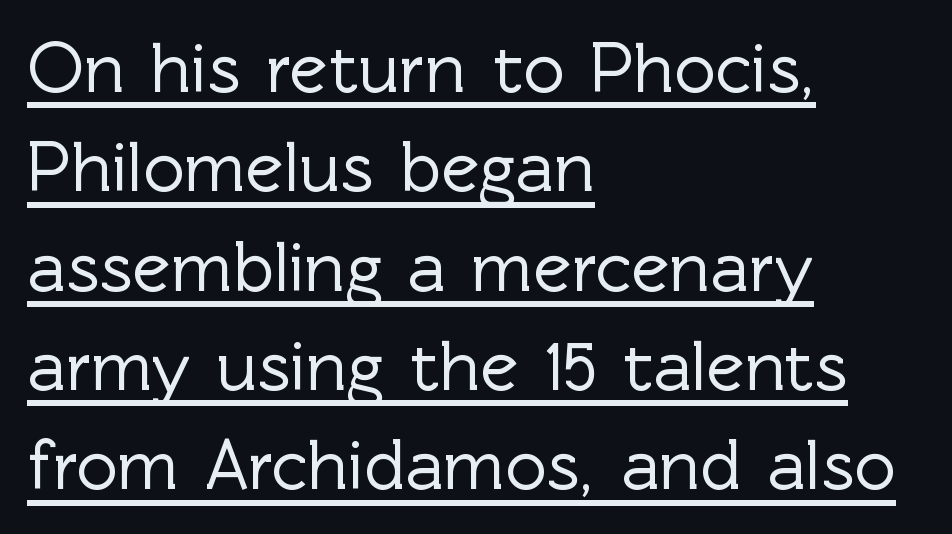
Q: Is the text italic (slanted)? A: No, it is upright.
Q: Is the typeface a serif or a sans-serif typeface? A: Sans-serif.
Q: Is the text underlined? A: Yes.
Q: How is the paragraph aligned? A: Left-aligned.
Q: Is the spacing between letters normal or unusually wide? A: Normal.
Q: Is the spacing between lines tight, normal or loose? A: Normal.
Q: Width (condensed, normal, or wide)? A: Normal.
Q: x-height? A: Medium.
Q: Monospaced? A: No.
